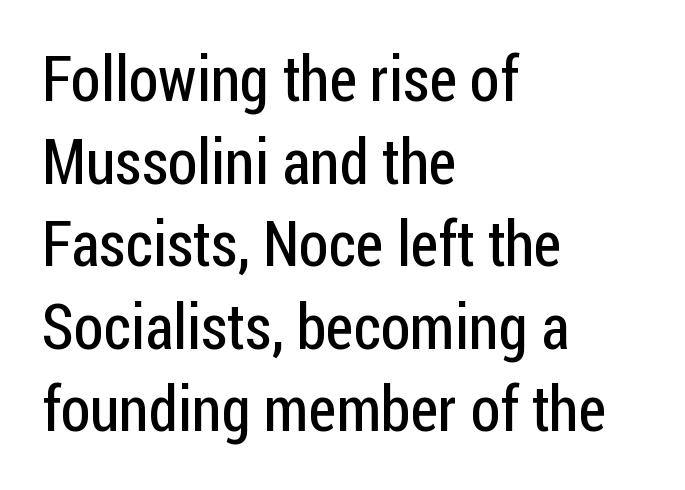
{"serif": "no", "italic": "no", "bold": "no", "weight": "regular", "width": "condensed", "stroke_contrast": "low", "x_height": "medium", "monospaced": "no", "underline": "no", "align": "left", "line_spacing": "normal", "line_spacing_ratio": 1.31, "letter_spacing": "normal", "letter_spacing_em": 0.0, "glyph_px": 63}
